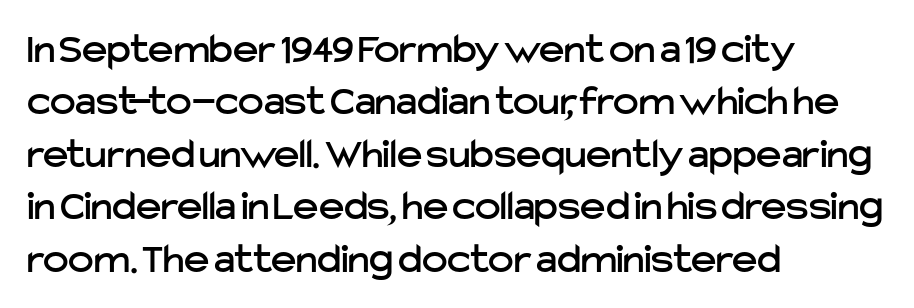
{"serif": "no", "italic": "no", "width": "normal", "stroke_contrast": "low", "x_height": "medium", "monospaced": "no", "underline": "no", "align": "left", "line_spacing_ratio": 1.22, "letter_spacing": "normal", "letter_spacing_em": 0.0, "glyph_px": 43}
